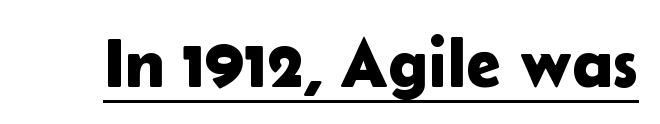
Here the designer chose a conventional face with non-uniform glyph widths. The characters display no serif detailing; their extremities are plain. Characters remain perfectly vertical along every line. There is no visible air inserted between adjacent glyphs. Like a heading marked for emphasis, these lines bear an underscore.
